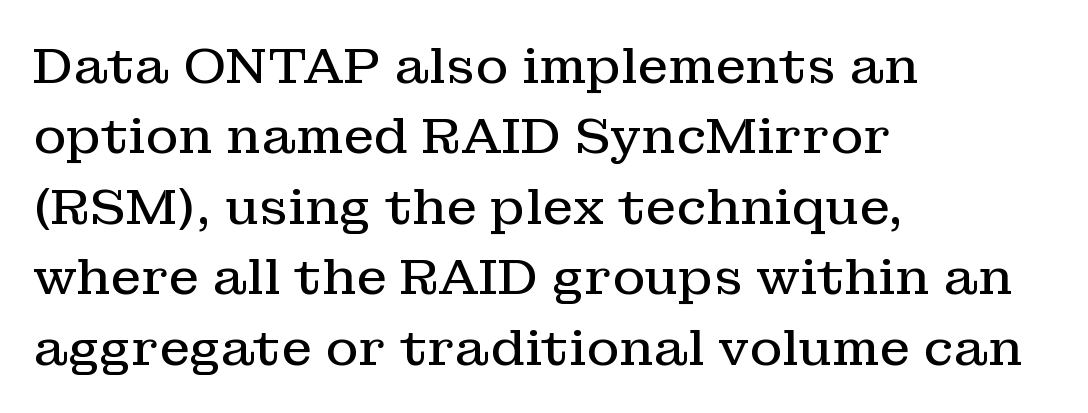
The image shows 50 px regular-weight serif type, upright; set left-aligned, normal line spacing (1.41x), normal letter spacing, not underlined; low stroke contrast and a medium x-height.
